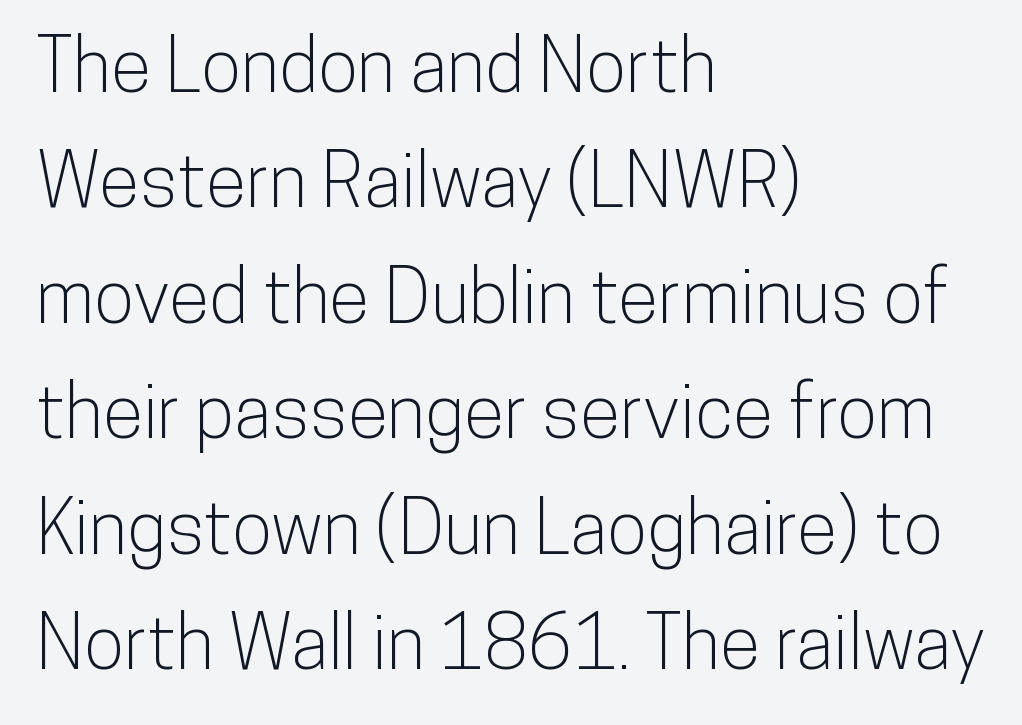
Letterform terminals end flat and unadorned throughout the passage. Rule under the text: the space is simply empty. These lines sit exactly where default settings would place them. The passage shown has conventional tracking throughout.
